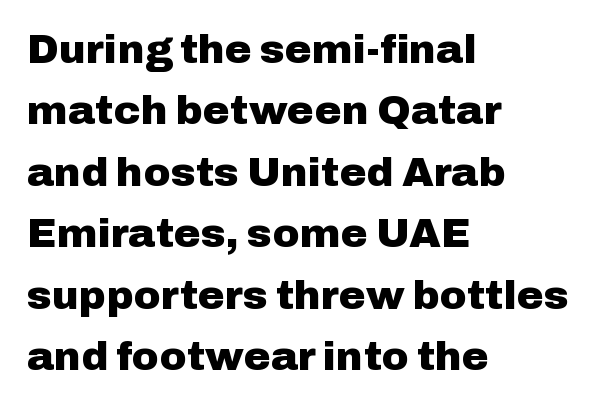
Q: Is the text bold? A: Yes.
Q: Is the text italic (slanted)? A: No, it is upright.
Q: Is the typeface a serif or a sans-serif typeface? A: Sans-serif.
Q: Is the text underlined? A: No.
Q: How is the paragraph aligned? A: Left-aligned.
Q: Is the spacing between letters normal or unusually wide? A: Normal.
Q: Is the spacing between lines tight, normal or loose? A: Normal.
Q: Width (condensed, normal, or wide)? A: Normal.
Q: Stroke contrast? A: Low.
Q: x-height? A: Medium.
Q: Monospaced? A: No.
